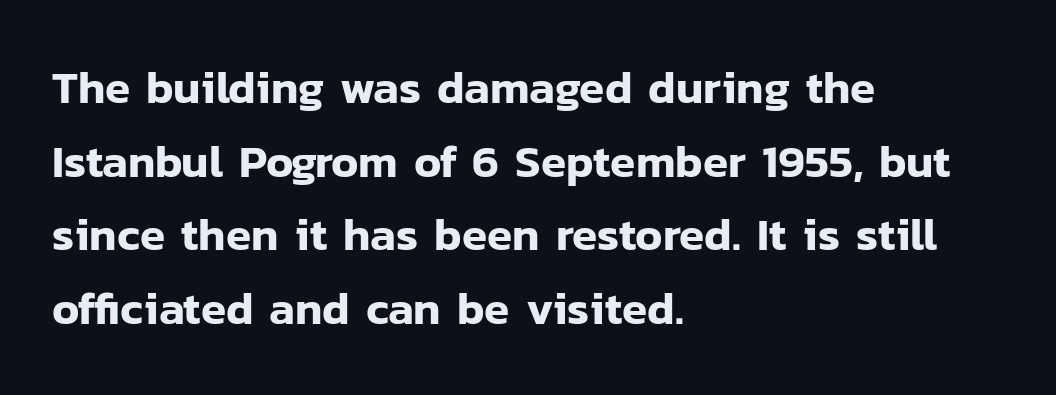
{"serif": "no", "italic": "no", "width": "normal", "stroke_contrast": "low", "x_height": "medium", "monospaced": "no", "underline": "no", "align": "left", "line_spacing": "normal", "line_spacing_ratio": 1.6, "letter_spacing": "normal", "letter_spacing_em": 0.0, "glyph_px": 46}
